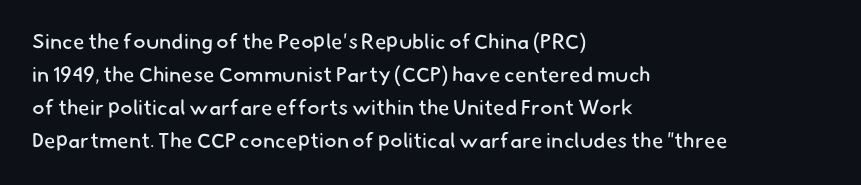
Spacing between characters is what you'd get straight out of the box. The letters look calm and open, with moderate or lighter stems. A bare baseline throughout the passage. The block of text has a typical density, with ordinary space between rows.
